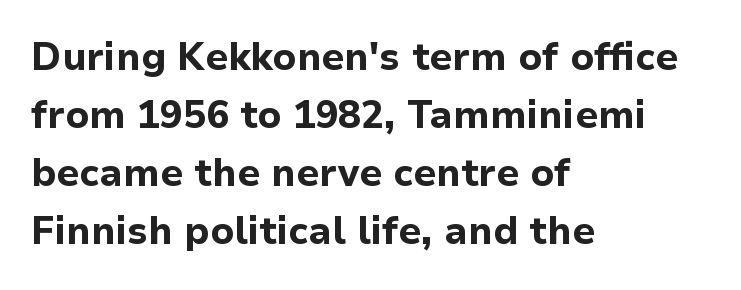
{"serif": "no", "italic": "no", "bold": "yes", "weight": "bold", "width": "normal", "stroke_contrast": "low", "x_height": "medium", "monospaced": "no", "underline": "no", "align": "left", "line_spacing": "normal", "line_spacing_ratio": 1.53, "letter_spacing": "normal", "letter_spacing_em": 0.0, "glyph_px": 38}
